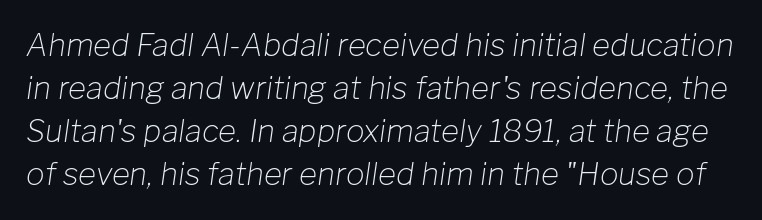
Bare-footed words on every line. The rendering uses a moderate line-height, typical for paragraphs. Yep, that's italic — everything's leaning. Nobody touched the tracking dial on this one. Is the type heavy? It reads as light-to-regular instead. The rendering uses natural spacing where letterforms have individual widths.
